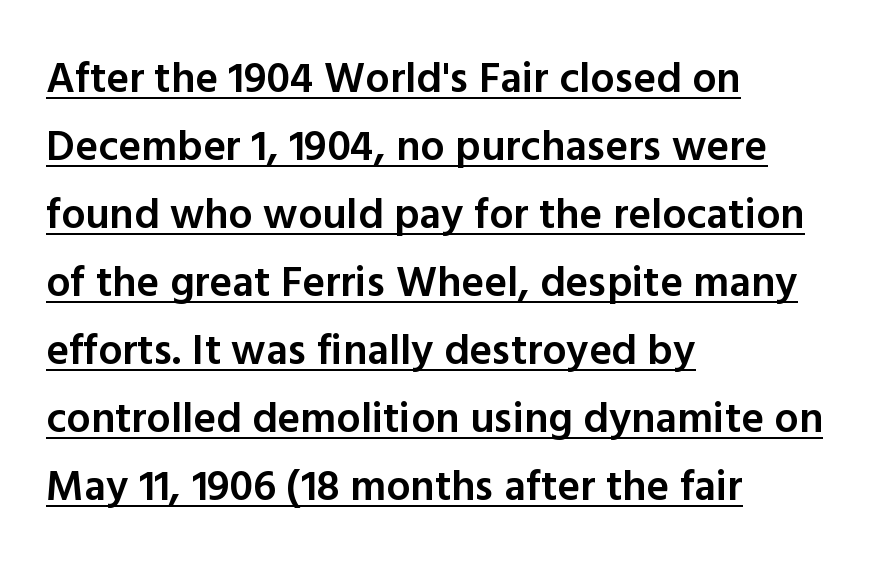
This is the regular roman posture of the typeface. A baseline rule has been typeset under these characters. Typographic density is moderately raised because the face is semibold. This rendering employs a face without finishing strokes, i.e., a sans-serif. The designer left line spacing at the default.
